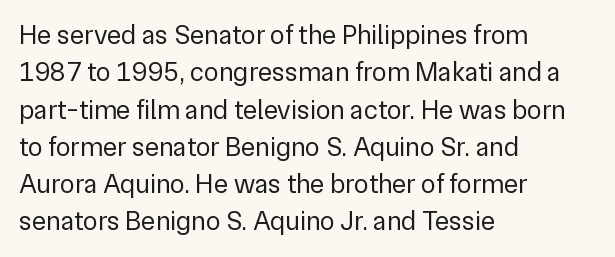
{"italic": "no", "bold": "no", "underline": "no", "align": "left", "line_spacing": "normal", "line_spacing_ratio": 1.38, "letter_spacing": "normal", "letter_spacing_em": 0.0, "glyph_px": 27}
